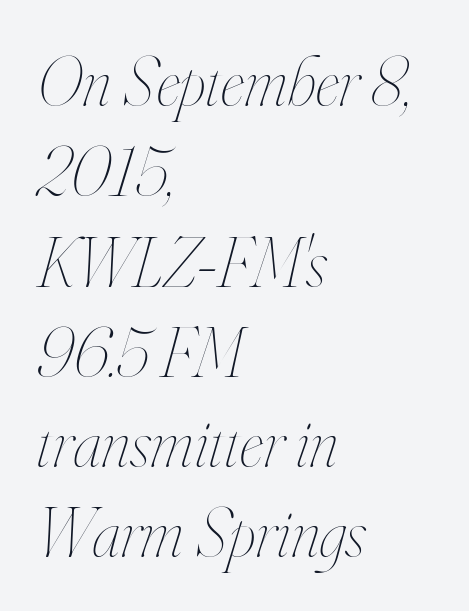
{"italic": "yes", "lean": "right", "slant_degrees": 16, "bold": "no", "weight": "thin", "width": "condensed", "stroke_contrast": "high", "x_height": "small", "monospaced": "no", "underline": "no", "align": "left", "line_spacing": "normal", "line_spacing_ratio": 1.29, "letter_spacing": "normal", "letter_spacing_em": 0.0, "glyph_px": 70}
